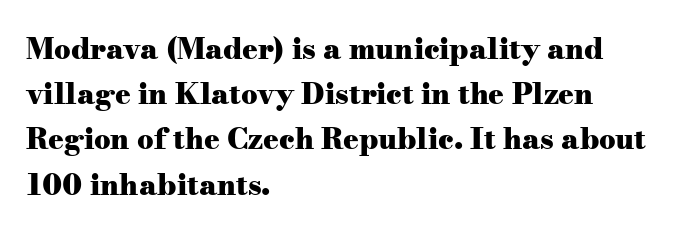
{"serif": "yes", "italic": "no", "bold": "yes", "weight": "heavy", "width": "wide", "stroke_contrast": "medium", "x_height": "small", "monospaced": "no", "underline": "no", "align": "left", "line_spacing": "normal", "line_spacing_ratio": 1.56, "letter_spacing": "normal", "letter_spacing_em": 0.0, "glyph_px": 29}
